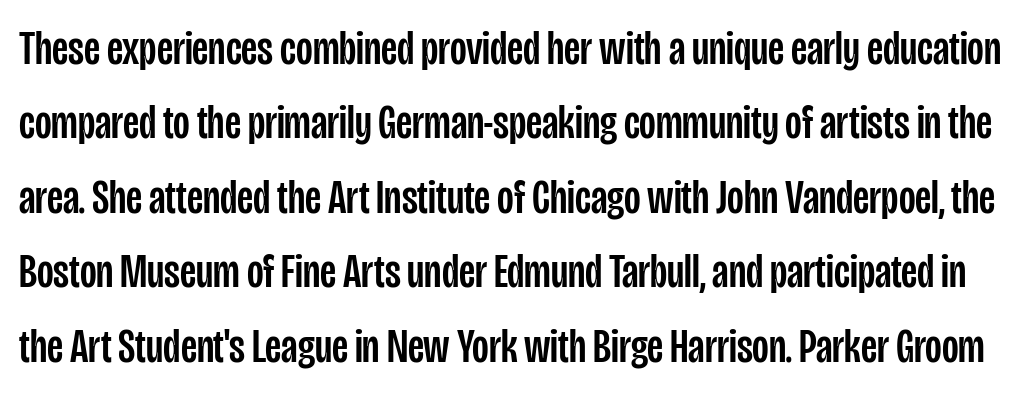
The image shows 48 px condensed sans-serif type, upright; set normal line spacing (1.55x), normal letter spacing, not underlined; low stroke contrast and a large x-height.
